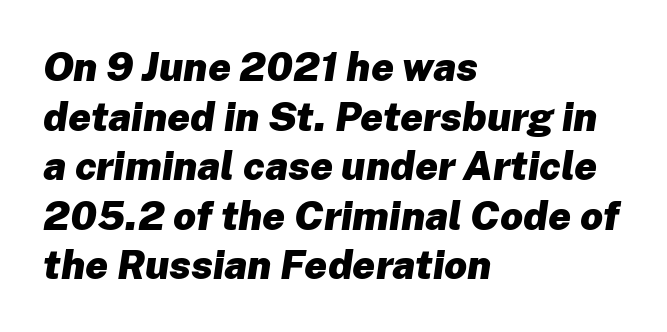
The characters look thick and weighty, a clear bold. Words float on clear page, feet unadorned. Caption: multi-line text, flush left, ragged right. Looks like regular typesetting: each glyph gets only the width it needs. The rendering keeps characters at their native spacing.
